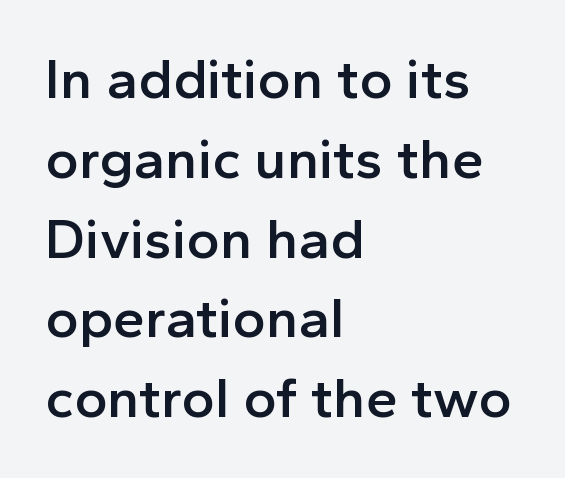
Q: Is the text bold? A: Semi-bold.
Q: Is the text italic (slanted)? A: No, it is upright.
Q: Is the typeface a serif or a sans-serif typeface? A: Sans-serif.
Q: Is the text underlined? A: No.
Q: How is the paragraph aligned? A: Left-aligned.
Q: Is the spacing between letters normal or unusually wide? A: Normal.
Q: Is the spacing between lines tight, normal or loose? A: Normal.
Q: Width (condensed, normal, or wide)? A: Normal.
Q: x-height? A: Medium.
Q: Monospaced? A: No.
